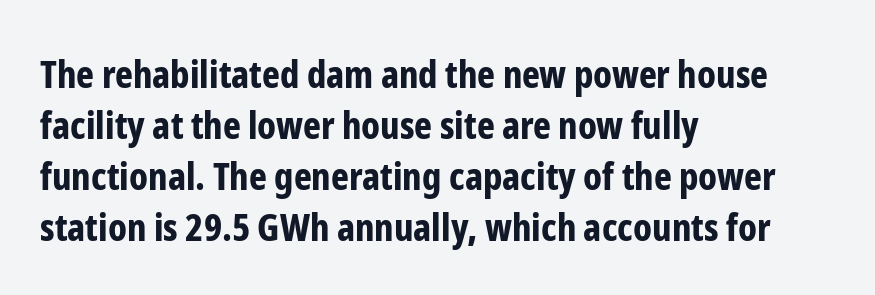
{"serif": "no", "italic": "no", "bold": "yes", "weight": "bold", "width": "condensed", "stroke_contrast": "low", "x_height": "medium", "monospaced": "no", "underline": "no", "align": "left", "line_spacing": "normal", "line_spacing_ratio": 1.34, "letter_spacing": "normal", "letter_spacing_em": 0.0, "glyph_px": 38}
